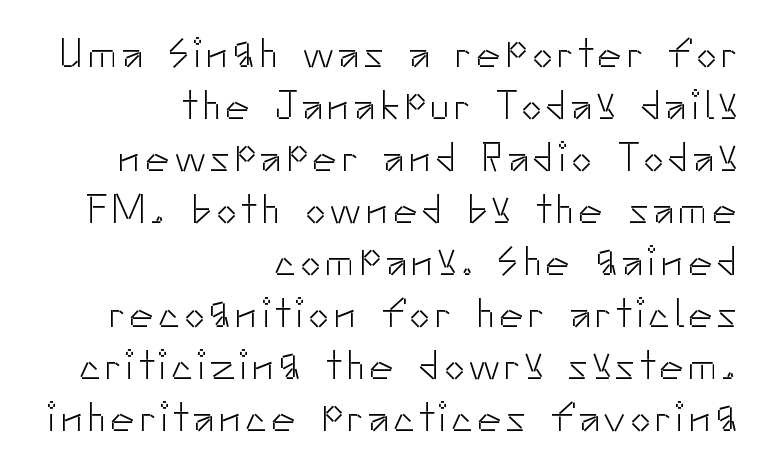
The image shows 41 px light sans-serif type, upright; set right-aligned, normal line spacing (1.27x), not underlined; low stroke contrast and a small x-height.
